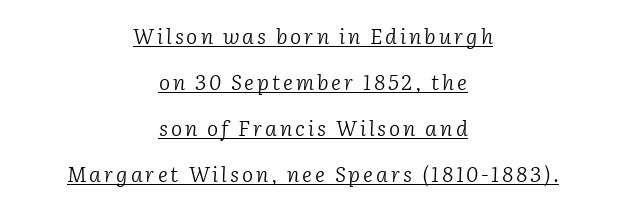
{"italic": "yes", "lean": "right", "slant_degrees": 2, "bold": "no", "underline": "yes", "align": "center", "line_spacing": "loose", "line_spacing_ratio": 2.19, "glyph_px": 21}
